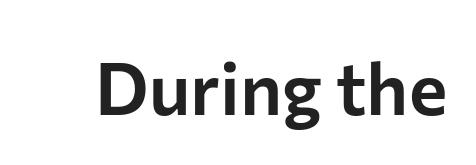
{"serif": "no", "italic": "no", "width": "normal", "stroke_contrast": "low", "x_height": "medium", "monospaced": "no", "underline": "no", "letter_spacing": "normal", "letter_spacing_em": 0.0, "glyph_px": 73}
